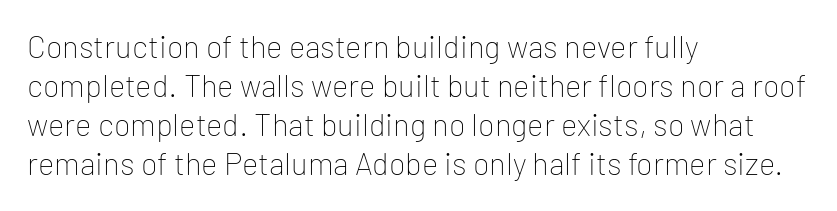
Q: Is the text bold? A: No.
Q: Is the text italic (slanted)? A: No, it is upright.
Q: Is the typeface a serif or a sans-serif typeface? A: Sans-serif.
Q: Is the text underlined? A: No.
Q: How is the paragraph aligned? A: Left-aligned.
Q: Is the spacing between letters normal or unusually wide? A: Normal.
Q: Is the spacing between lines tight, normal or loose? A: Normal.
Q: Width (condensed, normal, or wide)? A: Normal.
Q: Stroke contrast? A: Low.
Q: x-height? A: Medium.
Q: Monospaced? A: No.
